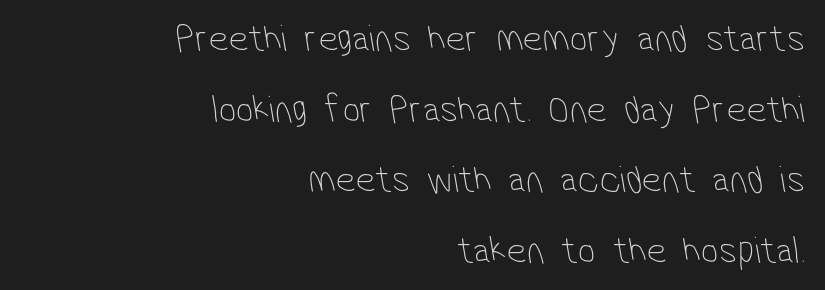
{"serif": "no", "bold": "no", "weight": "thin", "width": "condensed", "stroke_contrast": "low", "x_height": "medium", "monospaced": "no", "underline": "no", "align": "right", "line_spacing_ratio": 1.81, "letter_spacing": "normal", "letter_spacing_em": 0.0, "glyph_px": 39}
